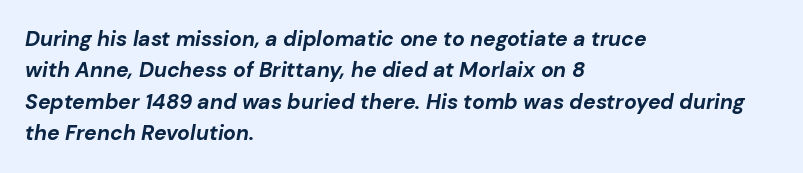
The image shows 21 px bold type, italic (leaning right); set left-aligned, normal line spacing (1.5x), normal letter spacing, not underlined.
